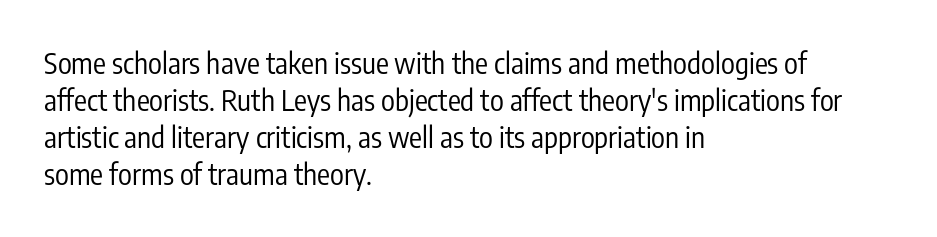
Does the lettering tilt? It doesn't — this is upright. The text block is weighted toward the left margin, trailing off unevenly rightward. Grotesque or geometric, the face here clearly has no serifs. The leading is moderate, giving the passage an even texture. The strokes are not fattened; the text isn't bold. Nothing unusual about the tracking: characters are spaced as the font intends.
